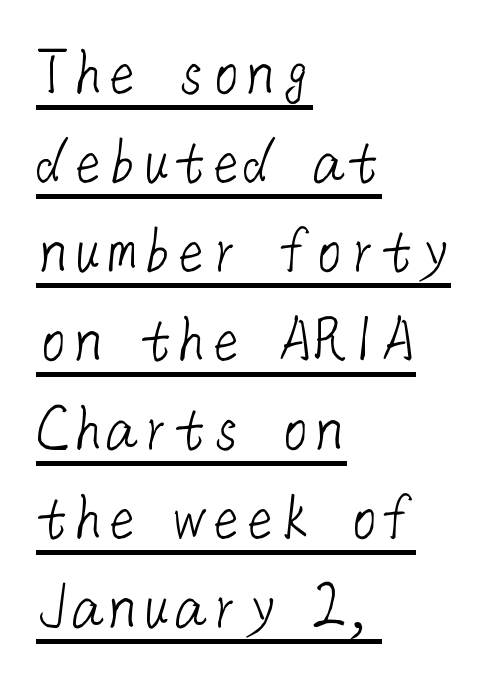
A classic flush-left, rag-right setting is used for this passage. Ink coverage per letter is moderate at most. In designer terms, the underline attribute is active on this setting. This sample uses a sans-serif face.
